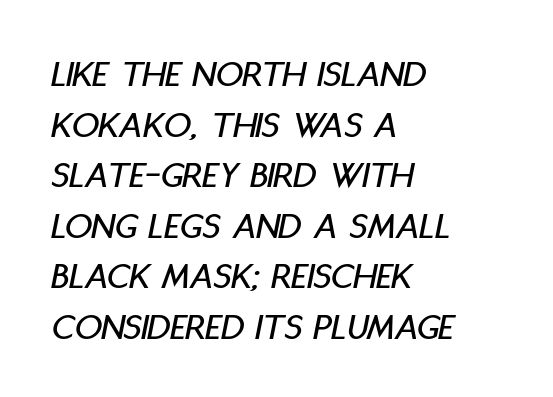
Each letter keeps its own natural width here, so spacing adapts to shape. Bare-footed words on every line. The lines are quadded left. This block has exactly the height ordinary leading produces.
